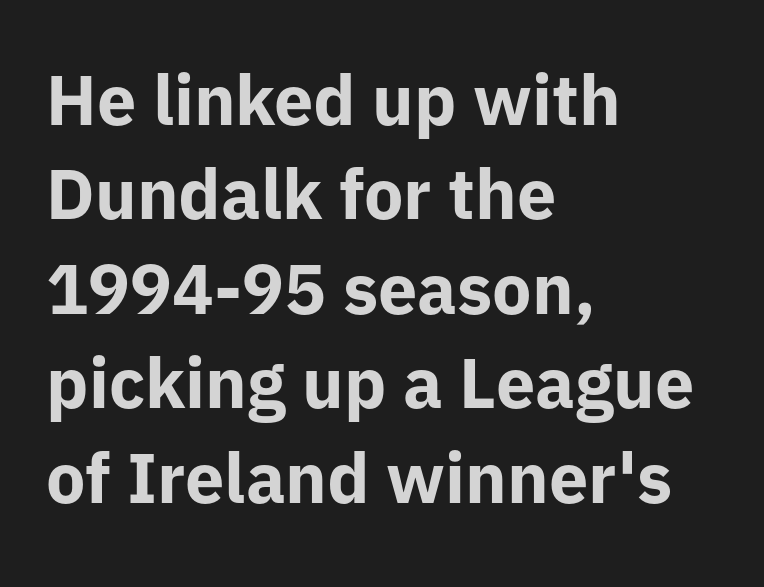
{"serif": "no", "italic": "no", "bold": "yes", "weight": "bold", "width": "normal", "stroke_contrast": "low", "x_height": "medium", "monospaced": "no", "underline": "no", "align": "left", "line_spacing": "normal", "line_spacing_ratio": 1.35, "letter_spacing": "normal", "letter_spacing_em": 0.0, "glyph_px": 70}
